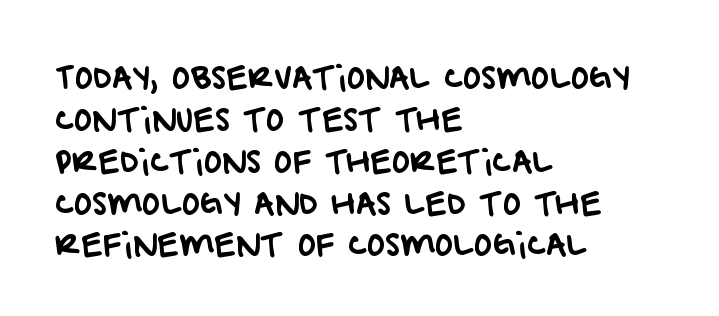
The image shows 31 px sans-serif type; set left-aligned, normal line spacing (1.35x), normal letter spacing, not underlined; low stroke contrast and a large x-height.
